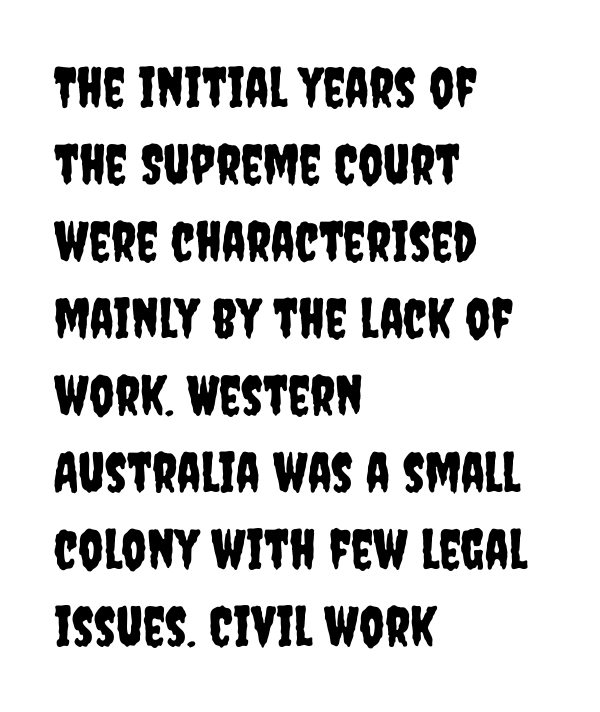
The image shows 55 px condensed sans-serif type, upright; set left-aligned, normal line spacing (1.4x), normal letter spacing, not underlined; low stroke contrast and a large x-height.
